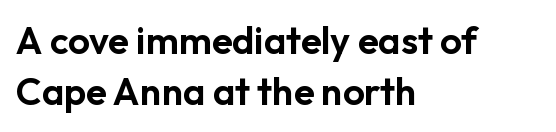
The image shows 38 px sans-serif type, upright; set left-aligned, normal line spacing (1.35x), normal letter spacing, not underlined; low stroke contrast and a medium x-height.
